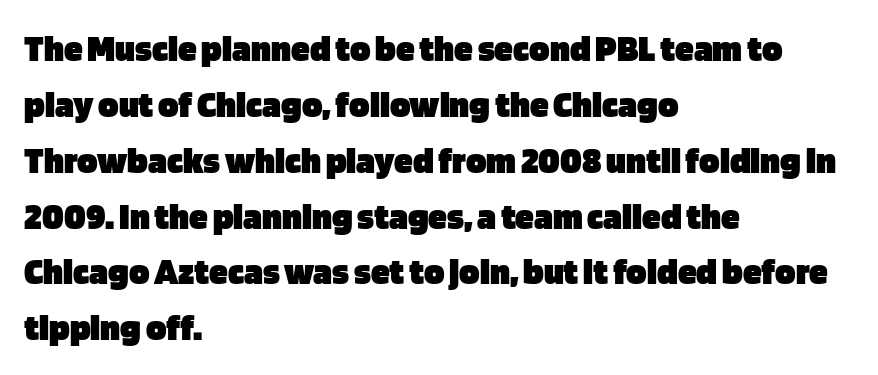
The image shows 38 px heavy sans-serif type, upright; set left-aligned, normal line spacing (1.47x), normal letter spacing, not underlined; low stroke contrast and a large x-height.
